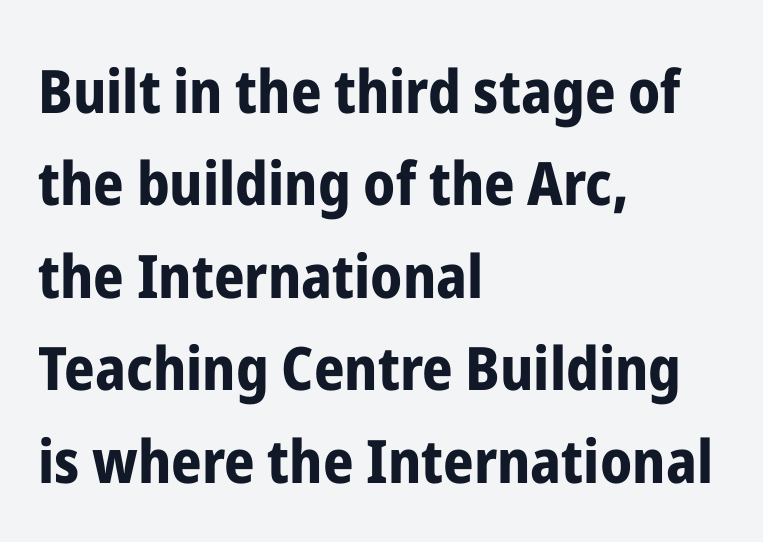
The image shows 60 px bold, condensed sans-serif type, upright; set left-aligned, normal line spacing (1.54x), normal letter spacing, not underlined; low stroke contrast and a medium x-height.
